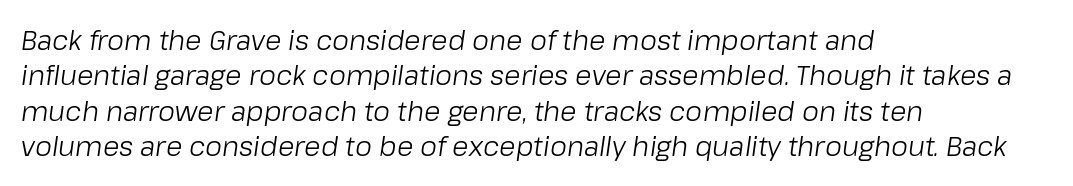
Q: Is the text bold? A: No.
Q: Is the text italic (slanted)? A: Yes, it leans right by about 8 degrees.
Q: Is the text underlined? A: No.
Q: How is the paragraph aligned? A: Left-aligned.
Q: Is the spacing between letters normal or unusually wide? A: Normal.
Q: Is the spacing between lines tight, normal or loose? A: Normal.
